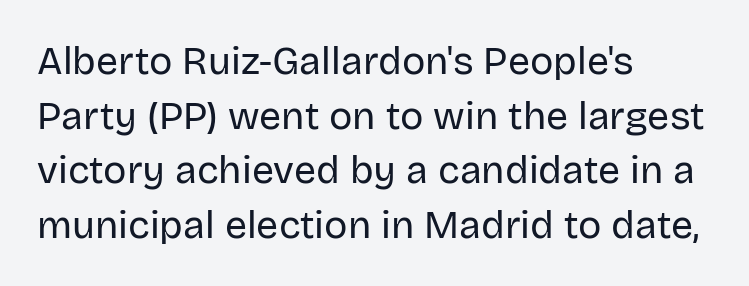
This is not heavy type; no bold has been used. Each letter keeps its own natural width here, so spacing adapts to shape. Compared with typical paragraphs, the rows here are spaced about the same. The gap between lines stays unmarked. Standard letterfit; no display-style spreading of the glyphs.
